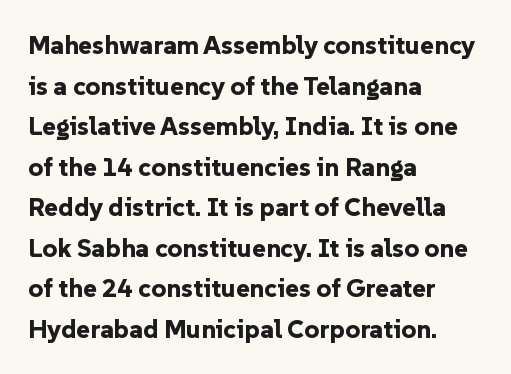
Students, note that the glyphs here touch the page at normal intervals. Lines of text with bare space underneath. Short and long lines alike share a common starting point at left. The font's upright variant was chosen for this text.
